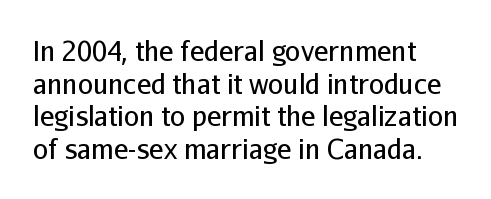
The weight would be labelled regular, book, light, or lighter still. The type sits square on the baseline with zero lean. Check under the words: just untouched page. Between one letter and the next there's only the usual sliver of space.
